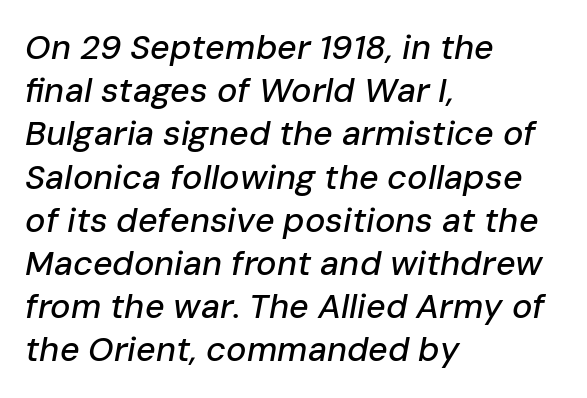
The image shows 34 px text type, italic (leaning right); set left-aligned, normal line spacing (1.27x), normal letter spacing, not underlined; low stroke contrast and a medium x-height.
